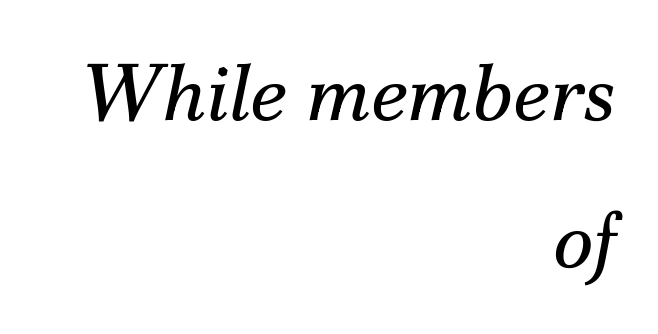
Q: Is the text bold? A: No.
Q: Is the text italic (slanted)? A: Yes, it leans right by about 12 degrees.
Q: Is the typeface a serif or a sans-serif typeface? A: Serif.
Q: Is the text underlined? A: No.
Q: How is the paragraph aligned? A: Right-aligned.
Q: Is the spacing between letters normal or unusually wide? A: Normal.
Q: Width (condensed, normal, or wide)? A: Normal.
Q: Stroke contrast? A: Medium.
Q: x-height? A: Small.
Q: Monospaced? A: No.
